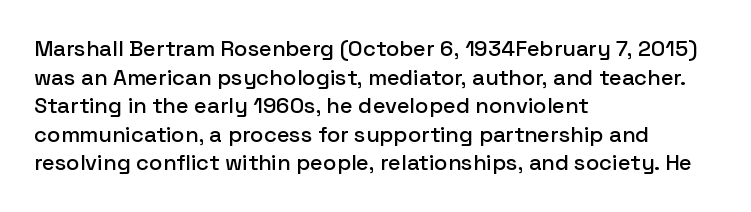
A normal amount of white space separates one row of letters from the next. Unmarked baselines from the first word to the last. These lines were composed using upright roman letters. Compared with typical body copy, the letter spacing here is the same. Line beginnings align vertically; line endings do not.
